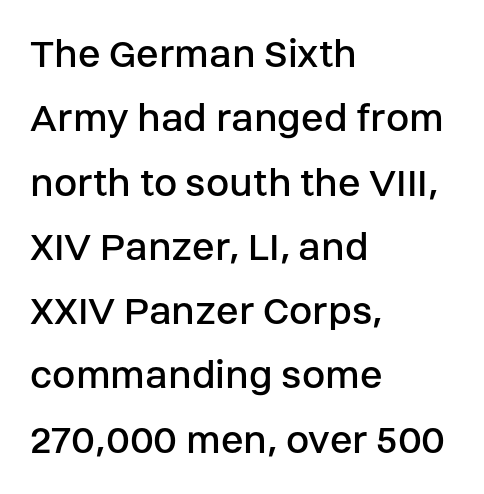
The image shows 42 px regular-weight sans-serif type, upright; set left-aligned, normal line spacing (1.53x), normal letter spacing, not underlined; low stroke contrast and a large x-height.
